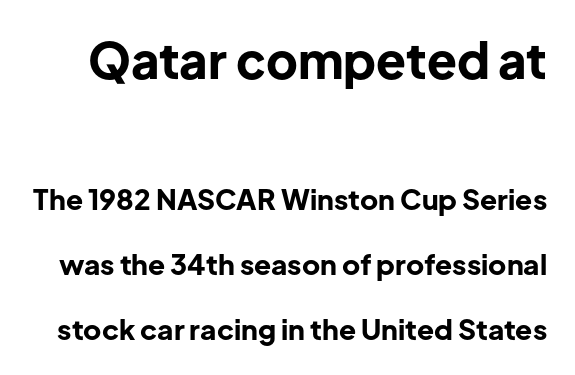
The typesetting leans heavy: a genuine bold. Every character sits straight up, as roman type does. Does the type have serifs? No, each stem ends abruptly. Large over small — that's the arrangement of the two blocks here. The area under the type is left untouched. A typesetter would call this proportional, since set widths differ per character.
